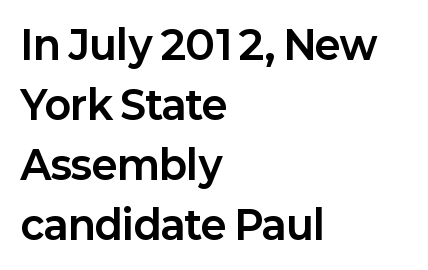
Look at the tracking — it's just the regular setting, nothing added. Classification — sans serif. The space between consecutive lines is moderate. Decoration check: the copy has no underline. Heft: maximum for text — a bold. The typesetter chose a ragged-right arrangement here.
